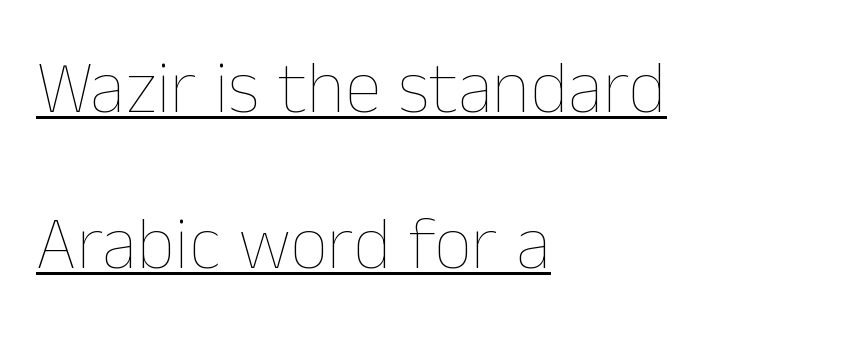
The image shows 74 px thin type, upright; set left-aligned, loose line spacing (2.11x), normal letter spacing, underlined; low stroke contrast and a medium x-height.
